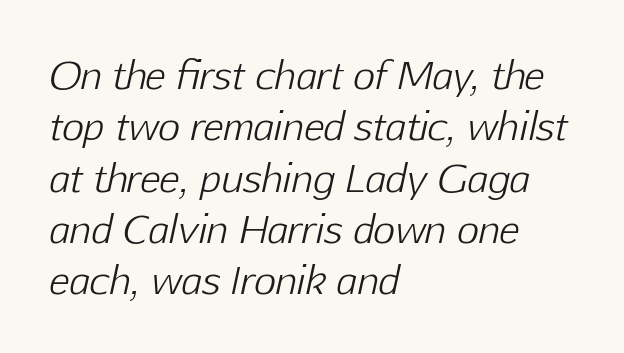
Q: Is the text bold? A: No.
Q: Is the text italic (slanted)? A: Yes, it leans right by about 12 degrees.
Q: Is the text underlined? A: No.
Q: How is the paragraph aligned? A: Left-aligned.
Q: Is the spacing between letters normal or unusually wide? A: Normal.
Q: Is the spacing between lines tight, normal or loose? A: Normal.
Q: Width (condensed, normal, or wide)? A: Normal.
Q: Stroke contrast? A: Low.
Q: x-height? A: Medium.
Q: Monospaced? A: No.
